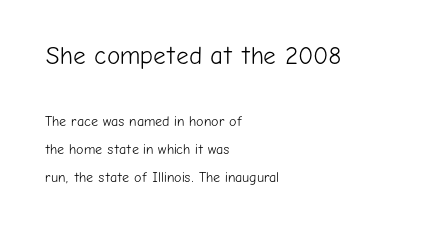
{"italic": "no", "bold": "no", "underline": "no", "align": "left", "line_spacing": "loose", "line_spacing_ratio": 2.0, "letter_spacing": "normal", "letter_spacing_em": 0.0, "larger_block": "first", "size_ratio": 1.79, "glyph_px": 25}
